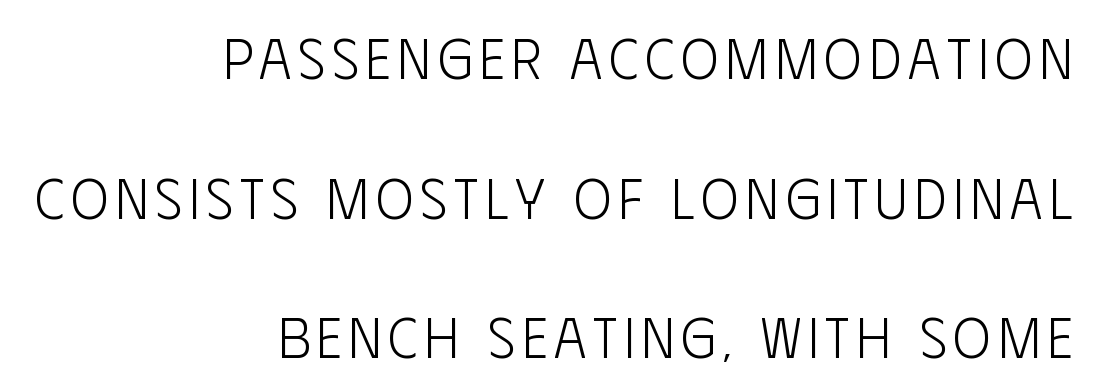
{"serif": "no", "italic": "no", "bold": "no", "weight": "light", "width": "condensed", "stroke_contrast": "low", "x_height": "large", "monospaced": "no", "underline": "no", "align": "right", "line_spacing": "loose", "line_spacing_ratio": 2.45, "glyph_px": 57}
